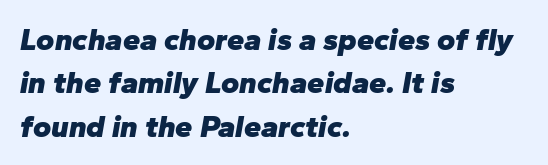
Q: Is the text bold? A: Yes.
Q: Is the text italic (slanted)? A: Yes, it leans right by about 10 degrees.
Q: Is the text underlined? A: No.
Q: How is the paragraph aligned? A: Left-aligned.
Q: Is the spacing between letters normal or unusually wide? A: Normal.
Q: Is the spacing between lines tight, normal or loose? A: Normal.
Q: Width (condensed, normal, or wide)? A: Normal.
Q: Stroke contrast? A: Low.
Q: x-height? A: Medium.
Q: Monospaced? A: No.
